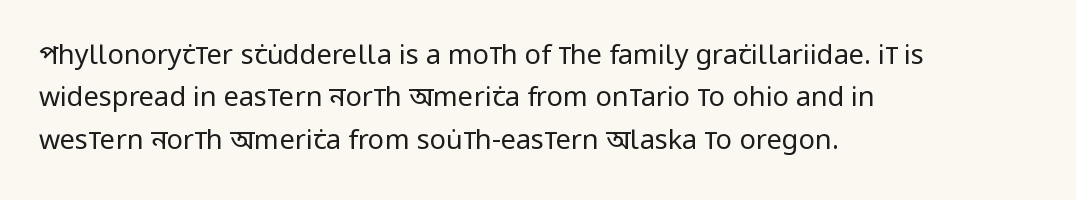
The image shows 27 px text type, upright; set left-aligned, normal line spacing (1.57x), normal letter spacing, not underlined.
